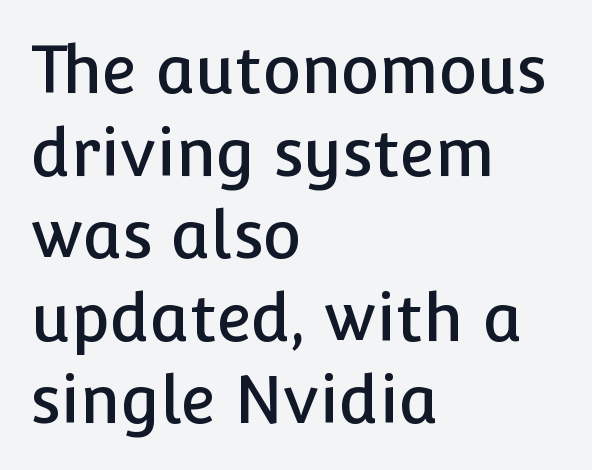
Q: Is the text italic (slanted)? A: No, it is upright.
Q: Is the typeface a serif or a sans-serif typeface? A: Sans-serif.
Q: Is the text underlined? A: No.
Q: How is the paragraph aligned? A: Left-aligned.
Q: Is the spacing between letters normal or unusually wide? A: Normal.
Q: Is the spacing between lines tight, normal or loose? A: Normal.
Q: Width (condensed, normal, or wide)? A: Normal.
Q: Stroke contrast? A: Low.
Q: x-height? A: Medium.
Q: Monospaced? A: No.
